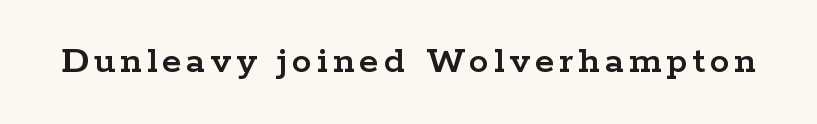
The image shows 40 px wide serif type, upright; set not underlined; low stroke contrast and a medium x-height.
